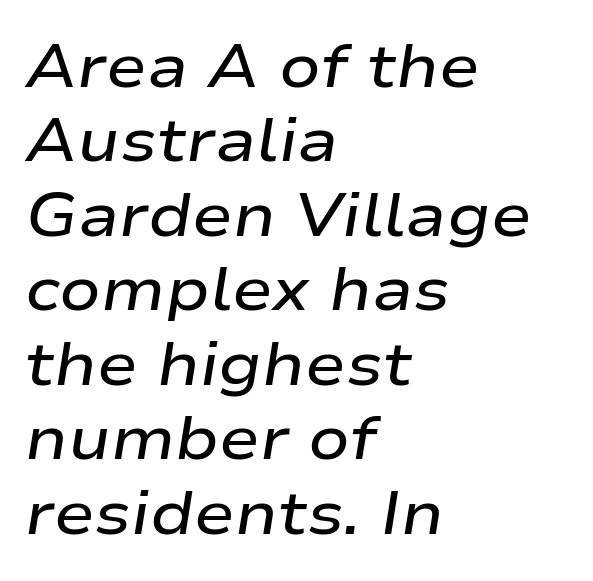
{"italic": "yes", "lean": "right", "slant_degrees": 9, "bold": "semi", "weight": "semibold", "width": "wide", "stroke_contrast": "low", "x_height": "medium", "monospaced": "no", "underline": "no", "align": "left", "line_spacing_ratio": 1.22, "letter_spacing": "normal", "letter_spacing_em": 0.0, "glyph_px": 61}
